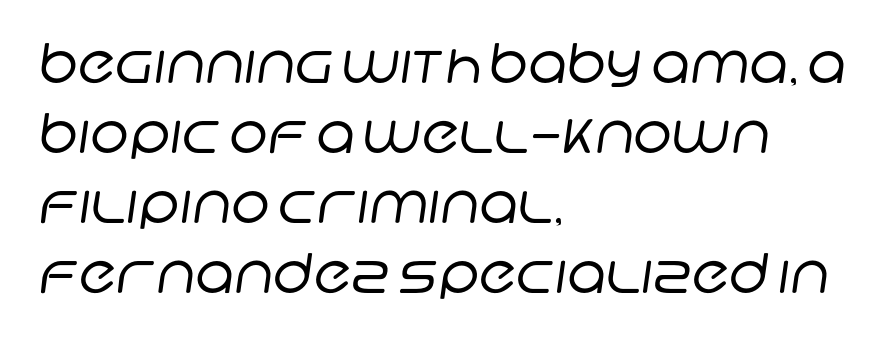
Q: Is the text bold? A: No.
Q: Is the typeface a serif or a sans-serif typeface? A: Sans-serif.
Q: Is the text underlined? A: No.
Q: How is the paragraph aligned? A: Left-aligned.
Q: Is the spacing between letters normal or unusually wide? A: Normal.
Q: Is the spacing between lines tight, normal or loose? A: Normal.
Q: Width (condensed, normal, or wide)? A: Normal.
Q: Stroke contrast? A: Low.
Q: x-height? A: Large.
Q: Monospaced? A: No.
